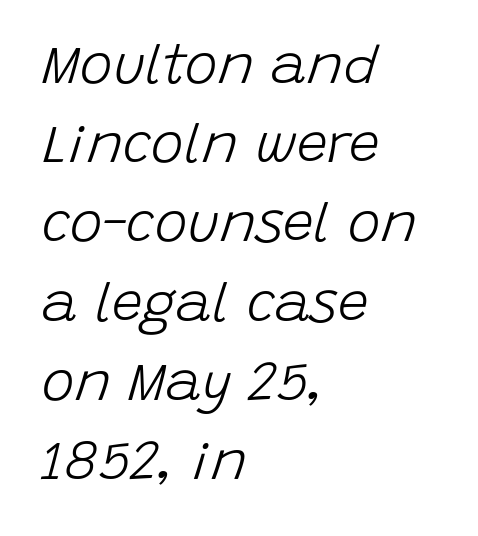
{"italic": "yes", "lean": "right", "slant_degrees": 15, "bold": "no", "weight": "light", "width": "normal", "stroke_contrast": "low", "x_height": "large", "monospaced": "no", "underline": "no", "align": "left", "line_spacing": "normal", "line_spacing_ratio": 1.44, "letter_spacing": "normal", "letter_spacing_em": 0.0, "glyph_px": 55}
